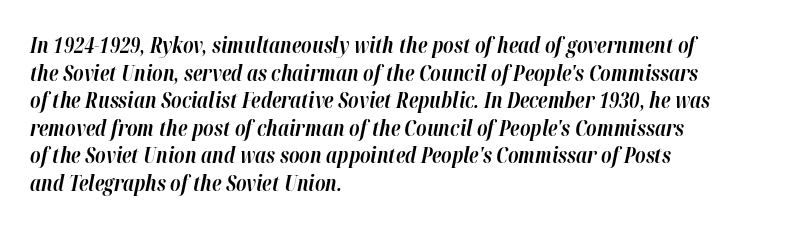
The image shows 21 px bold type, italic (leaning right); set left-aligned, normal line spacing (1.31x), normal letter spacing, not underlined.
